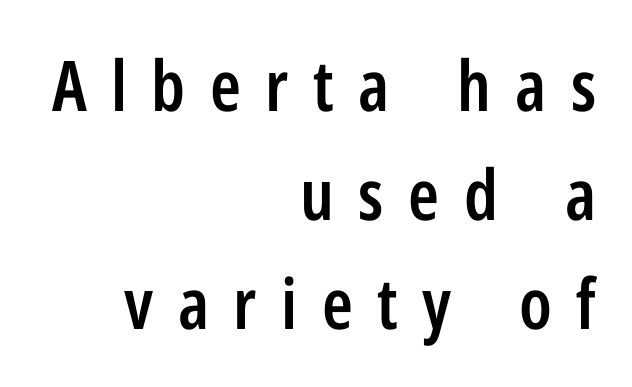
A typesetter would mark this as roman, not italic. A typesetter would label this face a sans. Teacher's note: observe the even right margin — that is flush-right alignment. Short note: letters widely spaced. A typesetter would call this leading conventional body-copy spacing.
